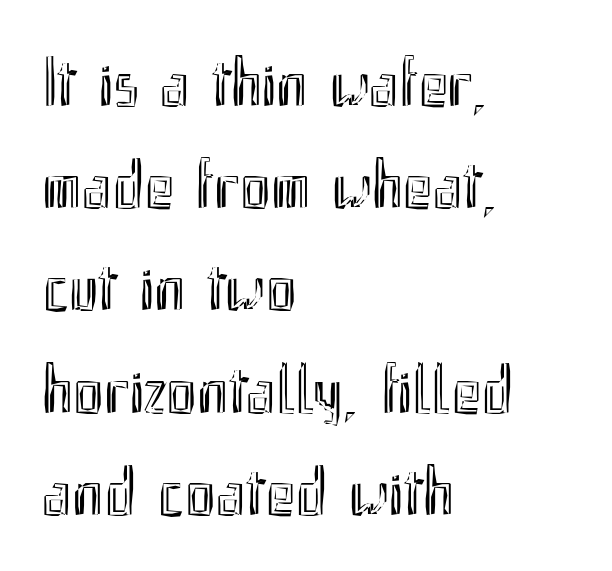
The image shows 71 px condensed type, upright; set left-aligned, normal line spacing (1.44x), normal letter spacing, not underlined; a small x-height.
